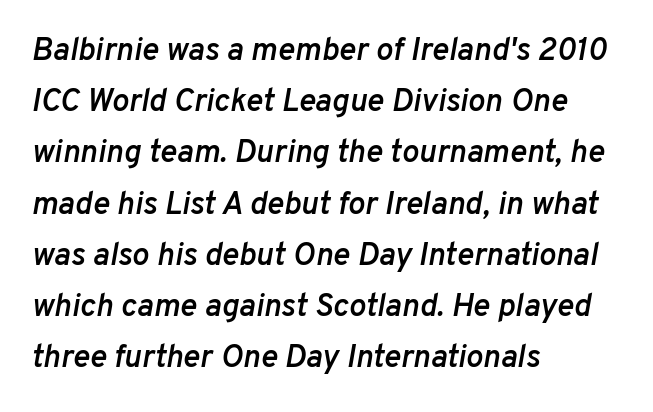
The image shows 32 px semibold type, italic (leaning right); set left-aligned, normal line spacing (1.6x), normal letter spacing, not underlined; low stroke contrast and a medium x-height.
